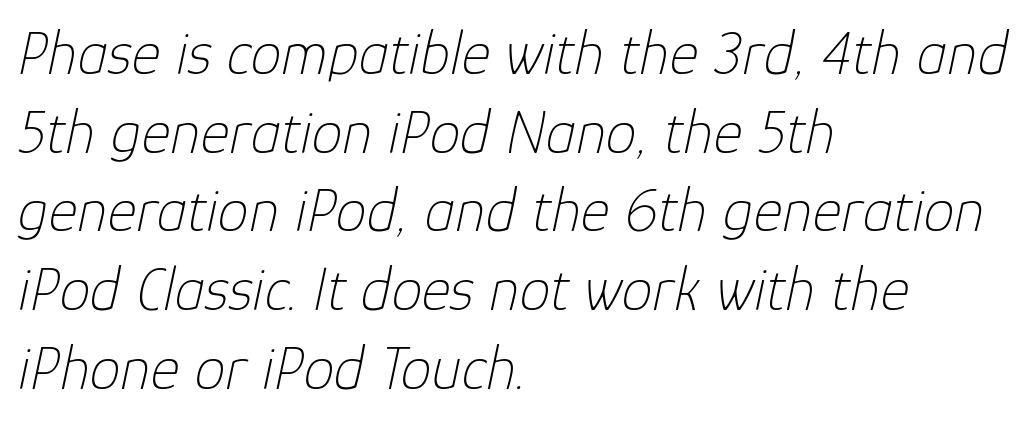
Does extra space separate the letters? No, they use regular spacing. Note the varied advance widths — an 'i' is clearly narrower than an 'm'. Style check: oblique. Caption: face not bold, strokes unweighted.
